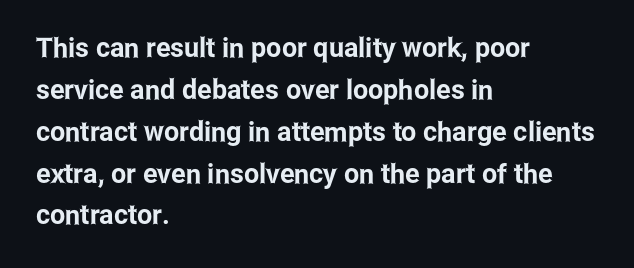
The image shows 27 px text type, upright; set left-aligned, normal line spacing (1.55x), normal letter spacing, not underlined.
